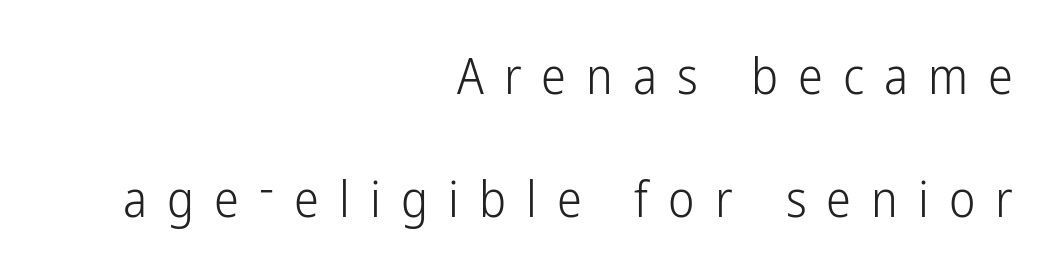
{"serif": "no", "italic": "no", "bold": "no", "weight": "light", "width": "condensed", "stroke_contrast": "low", "x_height": "medium", "monospaced": "no", "underline": "no", "align": "right", "line_spacing": "loose", "line_spacing_ratio": 2.47, "letter_spacing": "wide", "letter_spacing_em": 0.4, "glyph_px": 50}
